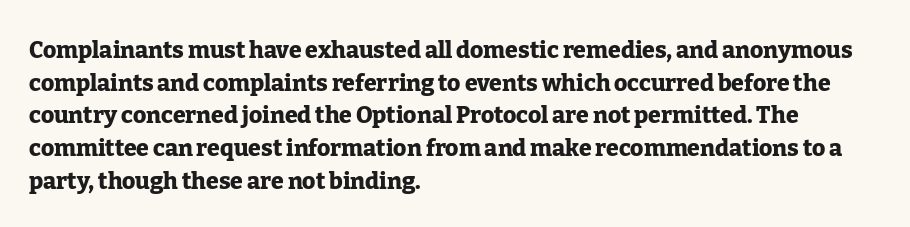
Q: Is the text bold? A: Yes.
Q: Is the text italic (slanted)? A: No, it is upright.
Q: Is the text underlined? A: No.
Q: How is the paragraph aligned? A: Left-aligned.
Q: Is the spacing between letters normal or unusually wide? A: Normal.
Q: Is the spacing between lines tight, normal or loose? A: Normal.
